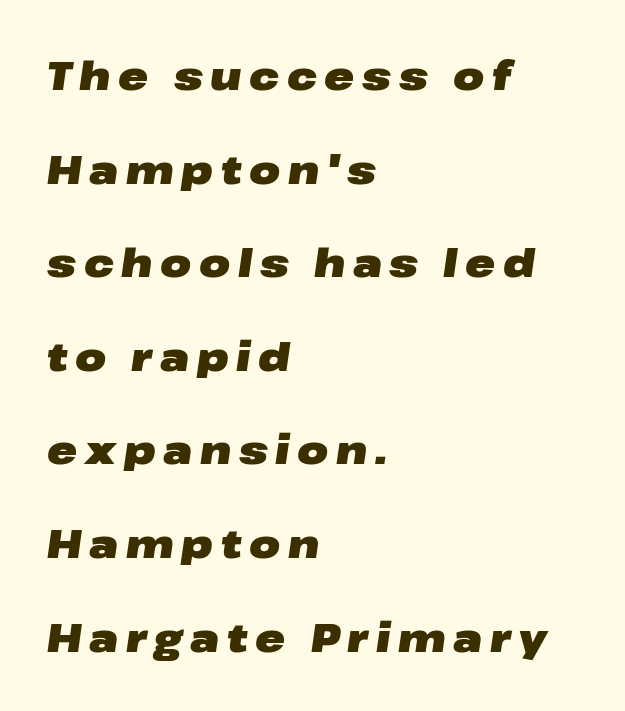
The image shows 40 px heavy, wide type, italic (leaning right); set left-aligned, loose line spacing (2.34x), not underlined; low stroke contrast and a medium x-height.
